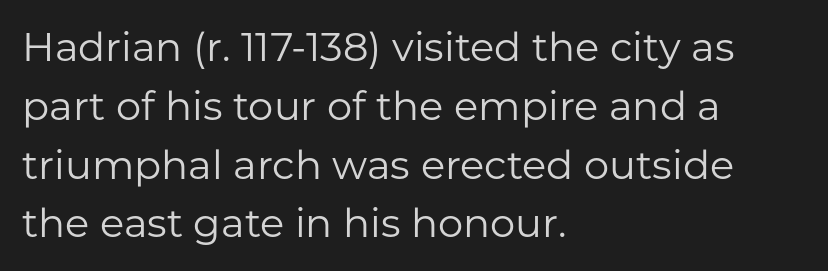
Q: Is the text bold? A: No.
Q: Is the text italic (slanted)? A: No, it is upright.
Q: Is the typeface a serif or a sans-serif typeface? A: Sans-serif.
Q: Is the text underlined? A: No.
Q: How is the paragraph aligned? A: Left-aligned.
Q: Is the spacing between letters normal or unusually wide? A: Normal.
Q: Is the spacing between lines tight, normal or loose? A: Normal.
Q: Width (condensed, normal, or wide)? A: Normal.
Q: Stroke contrast? A: Low.
Q: x-height? A: Medium.
Q: Monospaced? A: No.
